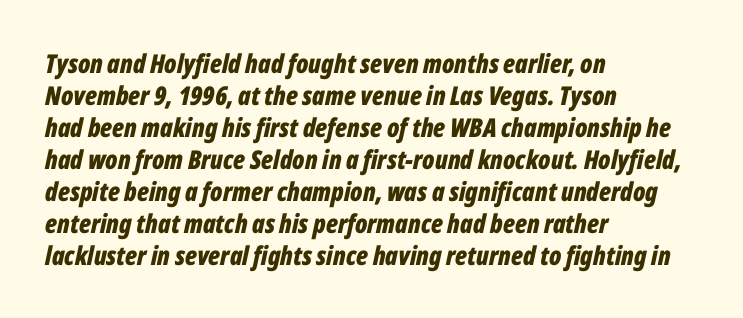
Q: Is the text bold? A: Yes.
Q: Is the text italic (slanted)? A: Yes, it leans right by about 12 degrees.
Q: Is the text underlined? A: No.
Q: How is the paragraph aligned? A: Left-aligned.
Q: Is the spacing between letters normal or unusually wide? A: Normal.
